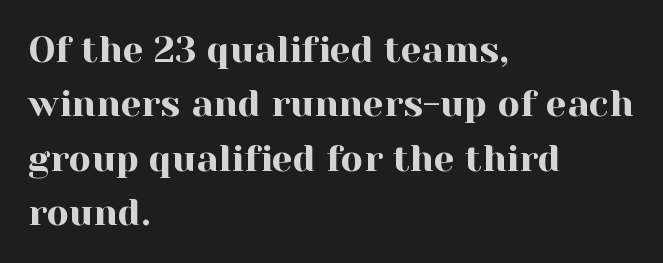
Bare-footed words on every line. This is the regular roman posture of the typeface. Looks like regular typesetting: each glyph gets only the width it needs. Does the leading feel generous? No, just average.
